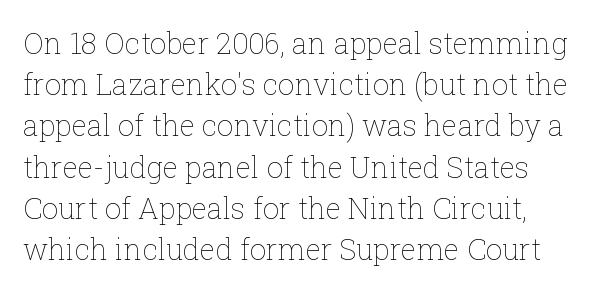
The image shows 29 px thin type, upright; set normal line spacing (1.42x), normal letter spacing, not underlined; low stroke contrast and a medium x-height.
